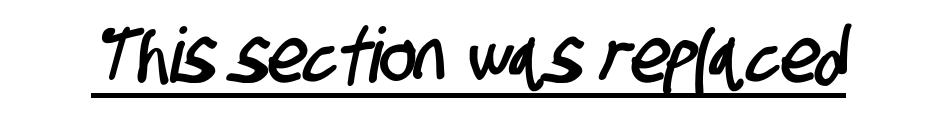
Q: Is the typeface a serif or a sans-serif typeface? A: Sans-serif.
Q: Is the text underlined? A: Yes.
Q: Is the spacing between letters normal or unusually wide? A: Normal.
Q: Width (condensed, normal, or wide)? A: Condensed.
Q: Stroke contrast? A: Low.
Q: x-height? A: Large.
Q: Monospaced? A: No.
